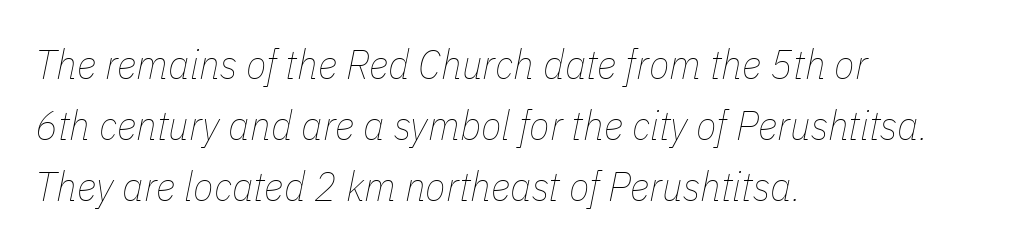
Varying glyph widths throughout — classic text-font behaviour. How would I describe the line gaps? Plain and ordinary. Vertical stems look standard width or narrower in stroke. The face used here is rendered with its standard letterfit. A student would call this left alignment; a typographer would say flush left, rag right. Each row of text sits above clean, open space.
